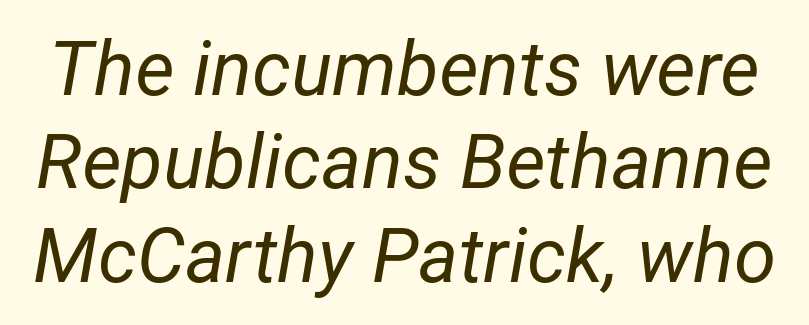
Q: Is the text bold? A: No.
Q: Is the text italic (slanted)? A: Yes, it leans right by about 12 degrees.
Q: Is the text underlined? A: No.
Q: Is the spacing between letters normal or unusually wide? A: Normal.
Q: Width (condensed, normal, or wide)? A: Normal.
Q: Stroke contrast? A: Low.
Q: x-height? A: Medium.
Q: Monospaced? A: No.
